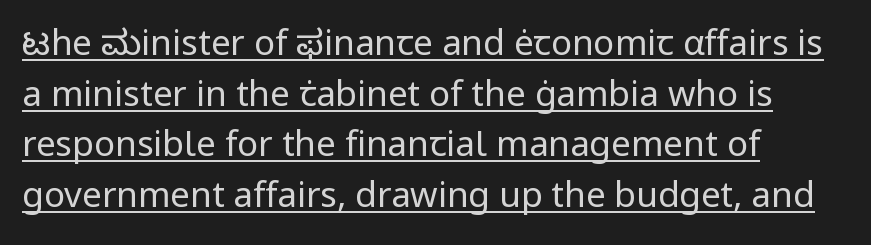
Q: Is the text bold? A: No.
Q: Is the text italic (slanted)? A: No, it is upright.
Q: Is the typeface a serif or a sans-serif typeface? A: Sans-serif.
Q: Is the text underlined? A: Yes.
Q: How is the paragraph aligned? A: Left-aligned.
Q: Is the spacing between letters normal or unusually wide? A: Normal.
Q: Is the spacing between lines tight, normal or loose? A: Normal.
Q: Width (condensed, normal, or wide)? A: Normal.
Q: Stroke contrast? A: Low.
Q: x-height? A: Medium.
Q: Monospaced? A: No.
